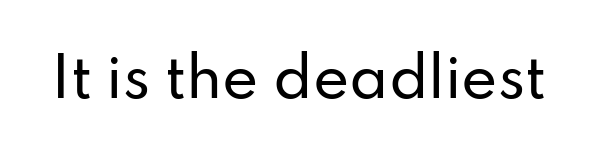
The image shows 55 px sans-serif type, upright; set normal letter spacing, not underlined; low stroke contrast and a small x-height.
